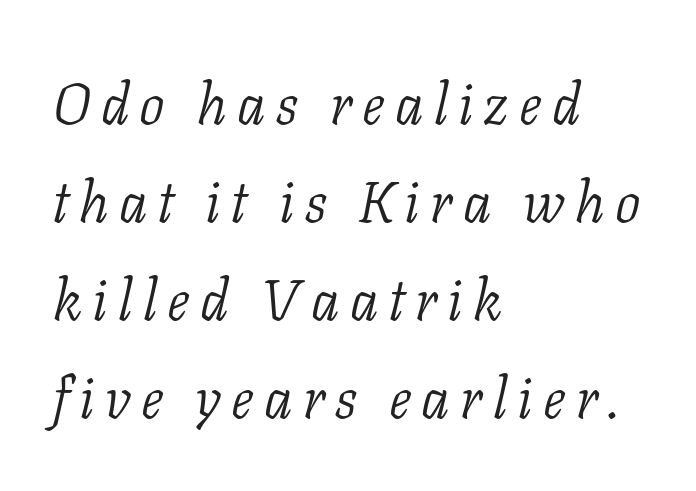
{"serif": "yes", "italic": "yes", "lean": "right", "slant_degrees": 11, "bold": "no", "weight": "light", "width": "normal", "stroke_contrast": "low", "x_height": "medium", "monospaced": "no", "underline": "no", "align": "left", "line_spacing_ratio": 1.72, "glyph_px": 57}
